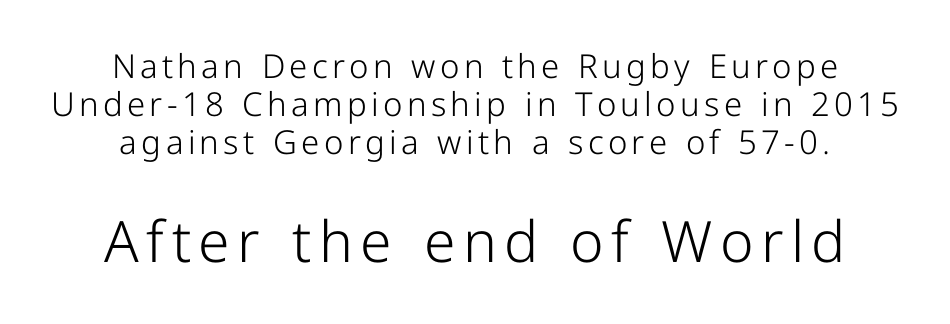
{"serif": "no", "italic": "no", "bold": "no", "weight": "light", "width": "normal", "stroke_contrast": "low", "x_height": "medium", "monospaced": "no", "underline": "no", "align": "center", "line_spacing": "tight", "line_spacing_ratio": 1.15, "larger_block": "second", "size_ratio": 1.73, "glyph_px": 57}
